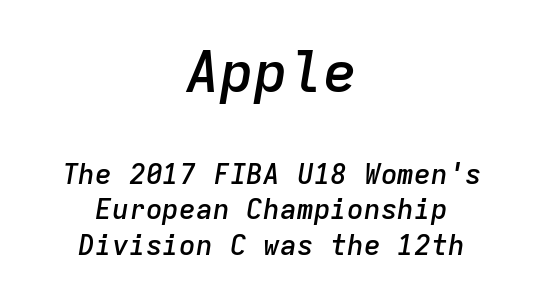
The image shows 57 px semibold type, italic (leaning right), monospaced; set centered, normal line spacing (1.28x), normal letter spacing, not underlined; the first (top) block is 2.04x larger; low stroke contrast and a medium x-height.
